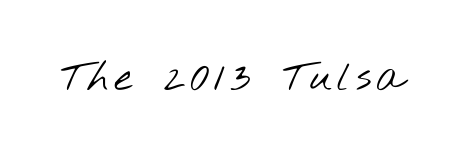
The image shows 41 px light, wide sans-serif type; set not underlined; low stroke contrast and a small x-height.
